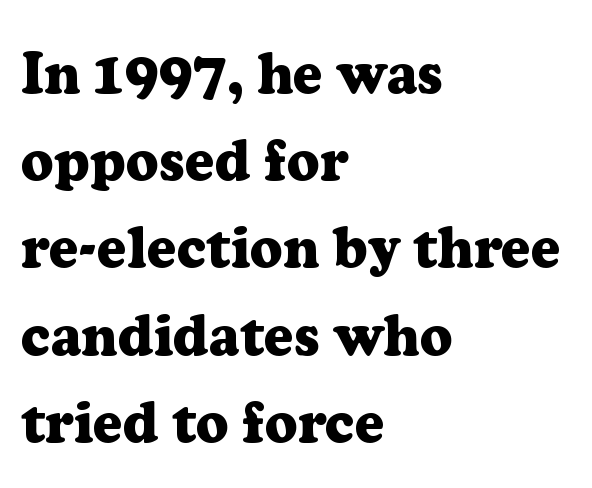
{"serif": "yes", "italic": "no", "bold": "yes", "weight": "heavy", "width": "normal", "stroke_contrast": "low", "x_height": "medium", "monospaced": "no", "underline": "no", "align": "left", "line_spacing": "normal", "line_spacing_ratio": 1.53, "letter_spacing": "normal", "letter_spacing_em": 0.0, "glyph_px": 57}
